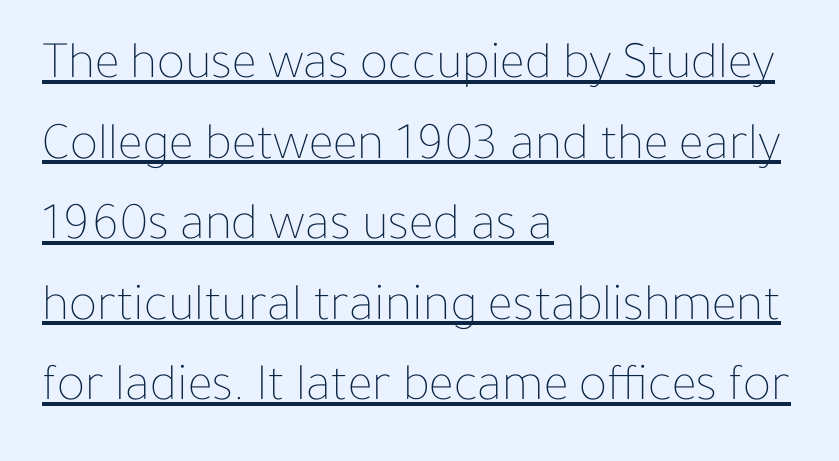
{"italic": "no", "bold": "no", "weight": "thin", "width": "normal", "stroke_contrast": "low", "x_height": "medium", "monospaced": "no", "underline": "yes", "align": "left", "line_spacing": "normal", "line_spacing_ratio": 1.52, "letter_spacing": "normal", "letter_spacing_em": 0.0, "glyph_px": 53}
